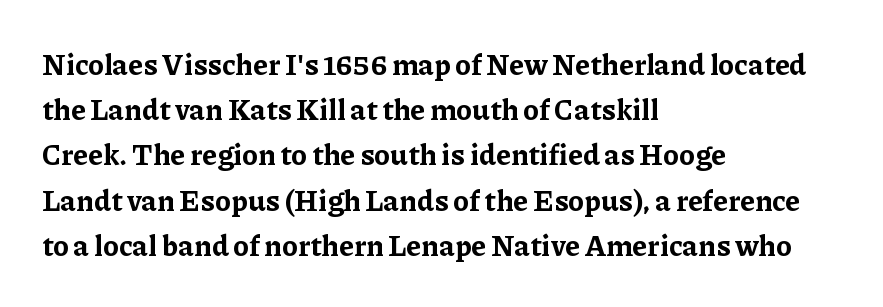
{"serif": "yes", "italic": "no", "bold": "yes", "weight": "bold", "width": "normal", "stroke_contrast": "low", "x_height": "medium", "monospaced": "no", "underline": "no", "align": "left", "line_spacing": "normal", "line_spacing_ratio": 1.56, "letter_spacing": "normal", "letter_spacing_em": 0.0, "glyph_px": 29}
